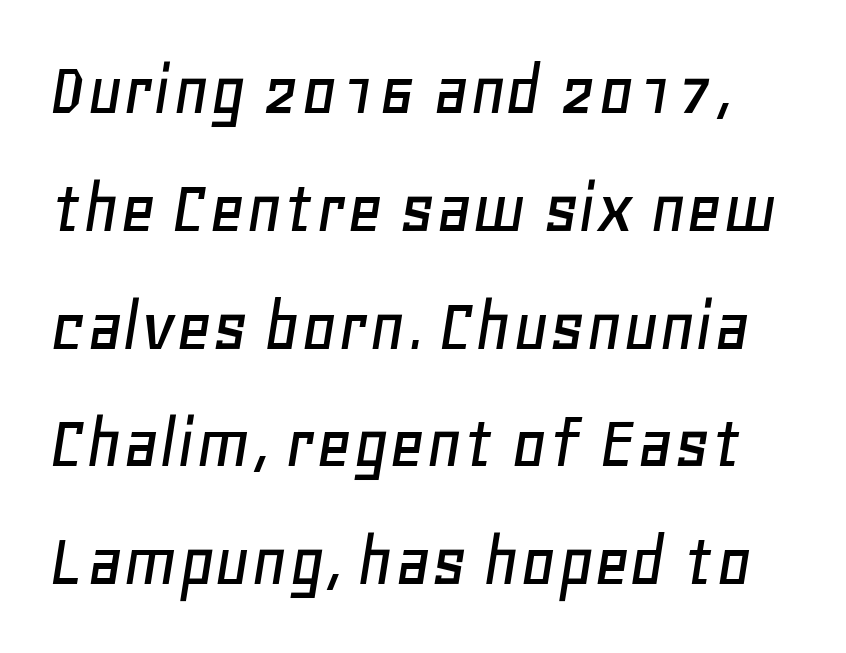
The image shows 78 px text type, italic (leaning right); set normal line spacing (1.51x), normal letter spacing, not underlined; low stroke contrast and a large x-height.
